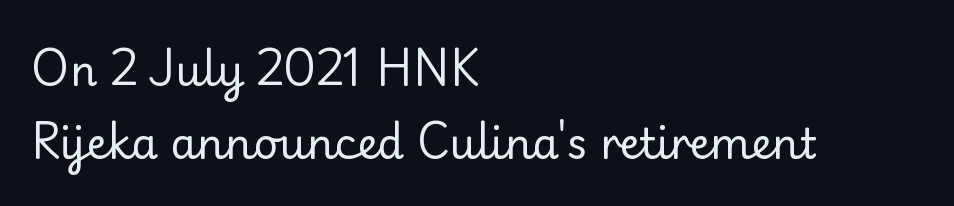
The image shows 42 px regular-weight serif type, upright; set left-aligned, line spacing 1.75x, normal letter spacing, not underlined; low stroke contrast and a small x-height.
